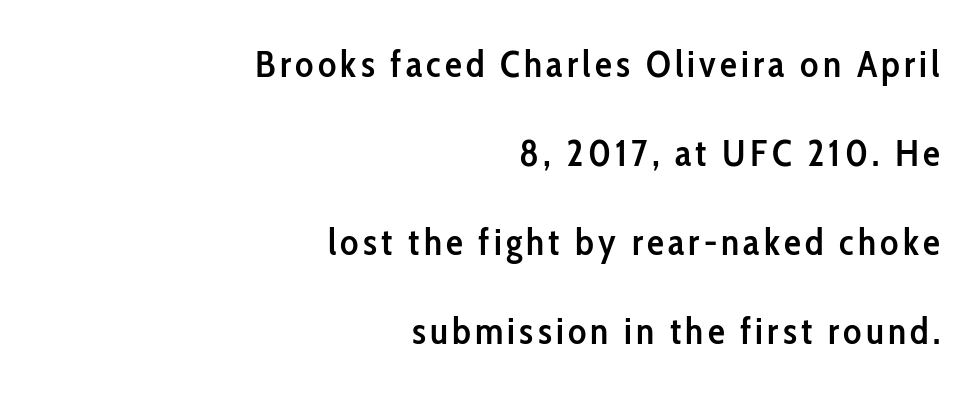
Q: Is the text bold? A: Semi-bold.
Q: Is the text italic (slanted)? A: No, it is upright.
Q: Is the typeface a serif or a sans-serif typeface? A: Sans-serif.
Q: Is the text underlined? A: No.
Q: How is the paragraph aligned? A: Right-aligned.
Q: Is the spacing between lines tight, normal or loose? A: Loose.
Q: Width (condensed, normal, or wide)? A: Condensed.
Q: Stroke contrast? A: Low.
Q: x-height? A: Medium.
Q: Monospaced? A: No.
